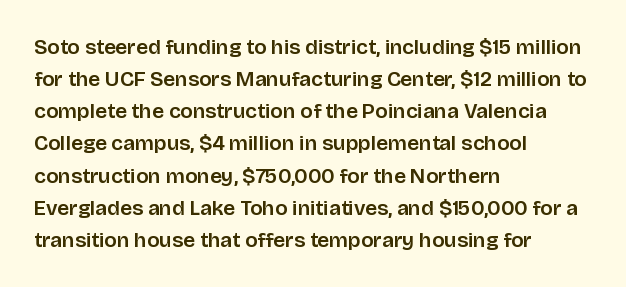
Q: Is the text italic (slanted)? A: No, it is upright.
Q: Is the text underlined? A: No.
Q: How is the paragraph aligned? A: Left-aligned.
Q: Is the spacing between letters normal or unusually wide? A: Normal.
Q: Is the spacing between lines tight, normal or loose? A: Normal.
